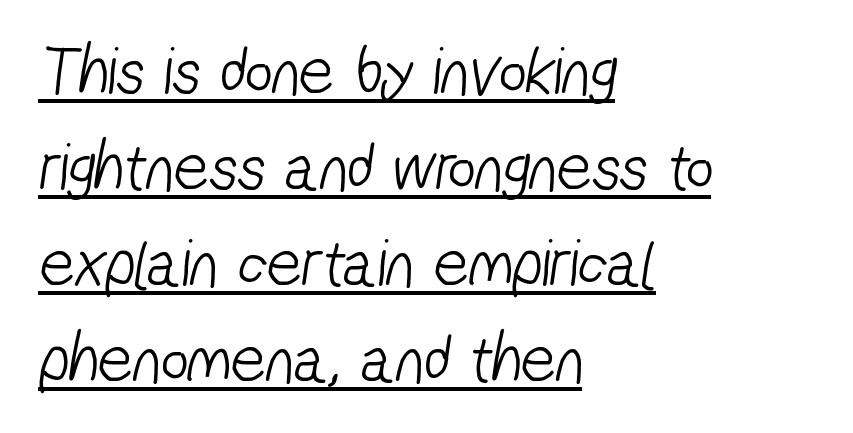
{"serif": "no", "bold": "no", "weight": "light", "width": "condensed", "stroke_contrast": "low", "x_height": "medium", "monospaced": "no", "underline": "yes", "align": "left", "line_spacing": "normal", "line_spacing_ratio": 1.41, "letter_spacing": "normal", "letter_spacing_em": 0.0, "glyph_px": 68}
